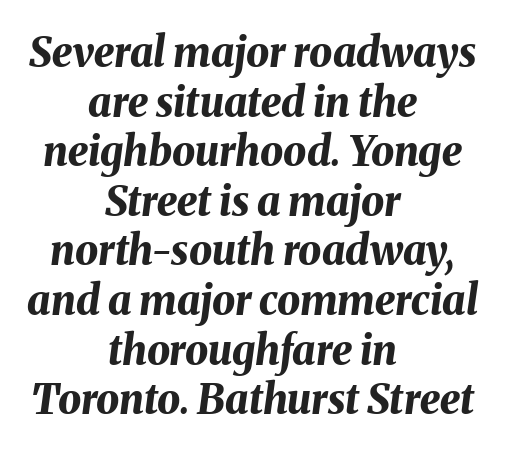
Q: Is the text bold? A: Yes.
Q: Is the text italic (slanted)? A: Yes, it leans right by about 8 degrees.
Q: Is the text underlined? A: No.
Q: How is the paragraph aligned? A: Centered.
Q: Is the spacing between letters normal or unusually wide? A: Normal.
Q: Width (condensed, normal, or wide)? A: Normal.
Q: Stroke contrast? A: Medium.
Q: x-height? A: Medium.
Q: Monospaced? A: No.
